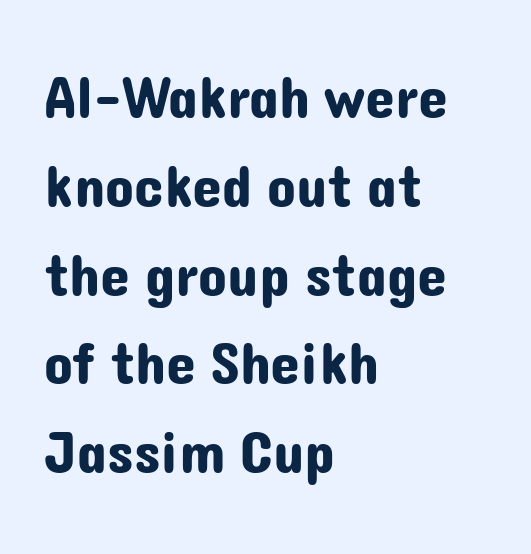
Looks like regular typesetting: each glyph gets only the width it needs. The designer left line spacing at the default. Reading down the block, your eye returns to a fixed left position each line. Every character sits straight up, as roman type does.
